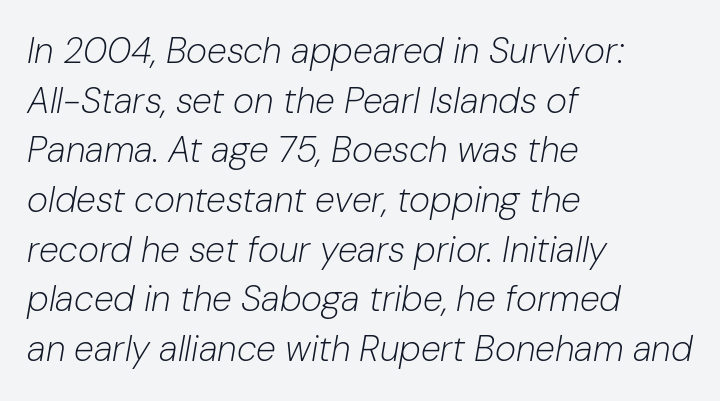
The image shows 36 px light type, italic (leaning right); set left-aligned, normal line spacing (1.38x), normal letter spacing, not underlined; low stroke contrast and a medium x-height.
